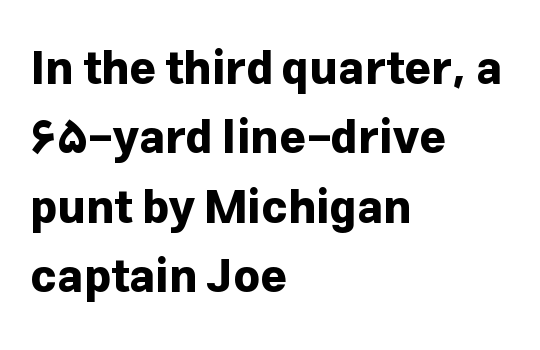
The area under the type is left untouched. Line starts are locked; line ends wander. Italic: no, the glyphs are upright roman. You could not count columns in this text — the font is proportionally spaced.
